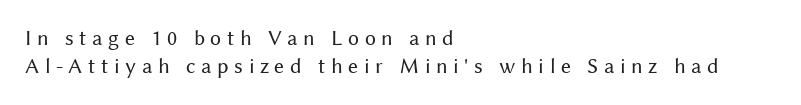
The image shows 22 px text type, upright; set left-aligned, normal line spacing (1.28x), unusually wide letter spacing (+0.25 em), not underlined.
